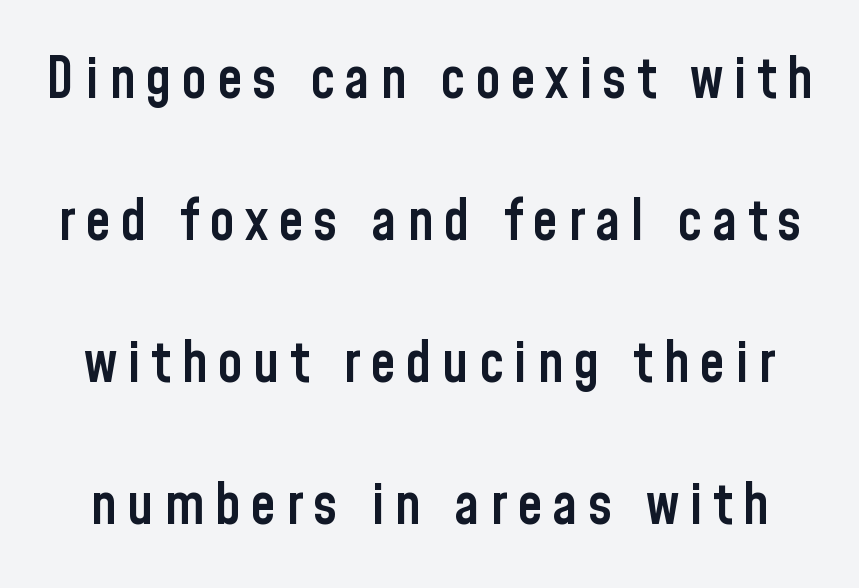
The image shows 57 px semibold, condensed sans-serif type, upright; set loose line spacing (2.49x), not underlined; low stroke contrast and a medium x-height.
